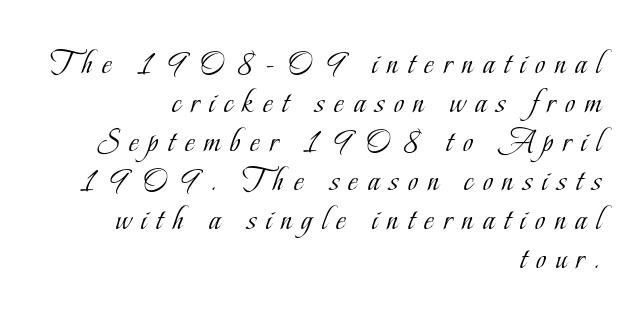
Q: Is the text bold? A: No.
Q: Is the text italic (slanted)? A: Yes.
Q: Is the typeface a serif or a sans-serif typeface? A: Serif.
Q: Is the text underlined? A: No.
Q: How is the paragraph aligned? A: Right-aligned.
Q: Is the spacing between letters normal or unusually wide? A: Unusually wide.
Q: Is the spacing between lines tight, normal or loose? A: Tight.
Q: Width (condensed, normal, or wide)? A: Condensed.
Q: Stroke contrast? A: Low.
Q: x-height? A: Small.
Q: Monospaced? A: No.
